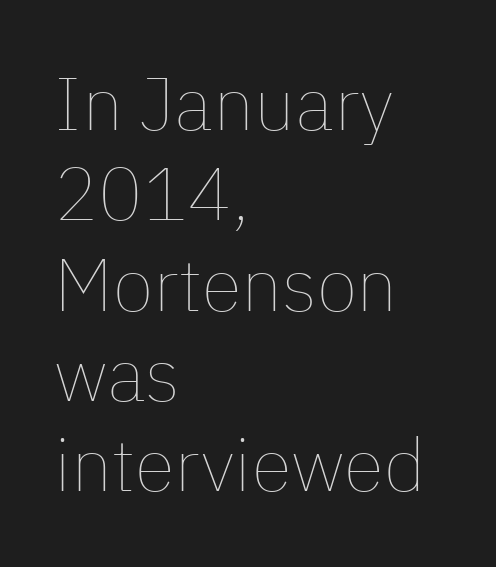
Q: Is the text bold? A: No.
Q: Is the text italic (slanted)? A: No, it is upright.
Q: Is the text underlined? A: No.
Q: How is the paragraph aligned? A: Left-aligned.
Q: Is the spacing between letters normal or unusually wide? A: Normal.
Q: Width (condensed, normal, or wide)? A: Normal.
Q: Stroke contrast? A: Low.
Q: x-height? A: Medium.
Q: Monospaced? A: No.
